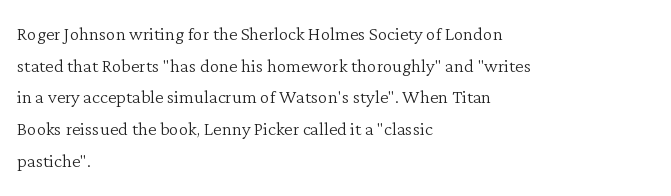
Leftover space on each line is placed entirely after the last word. The typesetting does not lean heavy: it is not bold. Honestly, the letter spacing is just normal — you wouldn't notice it. Underline: absent. If you drew a line through each stem, it would be perfectly vertical.
